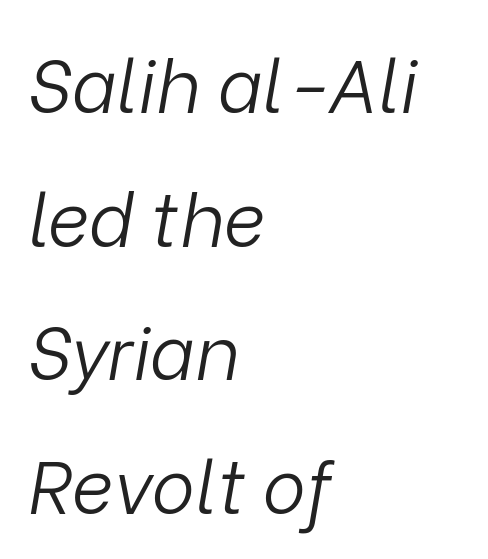
The image shows 73 px light type, italic (leaning right); set left-aligned, line spacing 1.83x, normal letter spacing, not underlined; low stroke contrast and a medium x-height.
